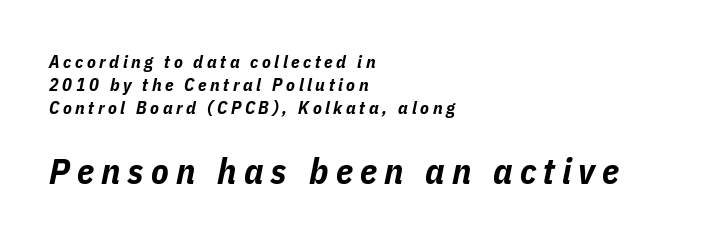
Q: Is the text bold? A: Yes.
Q: Is the text italic (slanted)? A: Yes, it leans right by about 11 degrees.
Q: Is the text underlined? A: No.
Q: How is the paragraph aligned? A: Left-aligned.
Q: Is the spacing between letters normal or unusually wide? A: Unusually wide.
Q: Is the spacing between lines tight, normal or loose? A: Normal.
Q: Which block of text is set in a larger size, the first (top) or the second (bottom)? A: The second (bottom) one.
Q: Width (condensed, normal, or wide)? A: Condensed.
Q: Stroke contrast? A: Low.
Q: x-height? A: Medium.
Q: Monospaced? A: No.
